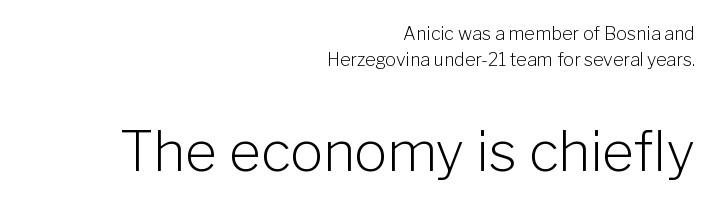
In terms of letterform style, serifs are entirely absent. Do the characters align in a grid? No, the font is proportional. Vertical strokes here are truly vertical. One-word summary of the alignment: right.
